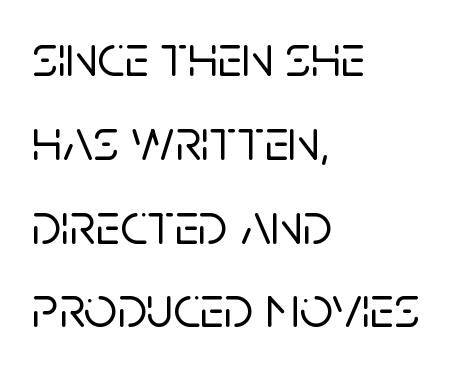
Q: Is the text italic (slanted)? A: No, it is upright.
Q: Is the typeface a serif or a sans-serif typeface? A: Sans-serif.
Q: Is the text underlined? A: No.
Q: How is the paragraph aligned? A: Left-aligned.
Q: Is the spacing between letters normal or unusually wide? A: Normal.
Q: Is the spacing between lines tight, normal or loose? A: Normal.
Q: Width (condensed, normal, or wide)? A: Normal.
Q: Stroke contrast? A: Low.
Q: x-height? A: Large.
Q: Monospaced? A: No.
